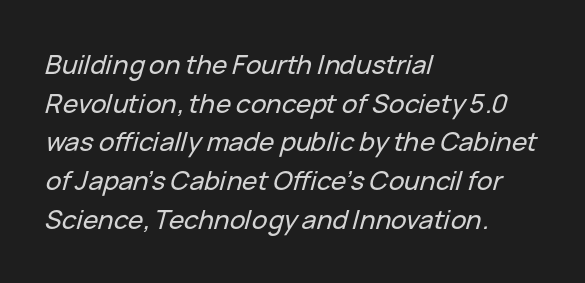
Where is the straight margin? On the left. Tracking here is standard; glyphs follow each other at the usual distance. This sample uses an oblique cut, with every glyph tilted off the vertical. Descenders hang freely into open space. The rendering uses a moderate line-height, typical for paragraphs.
